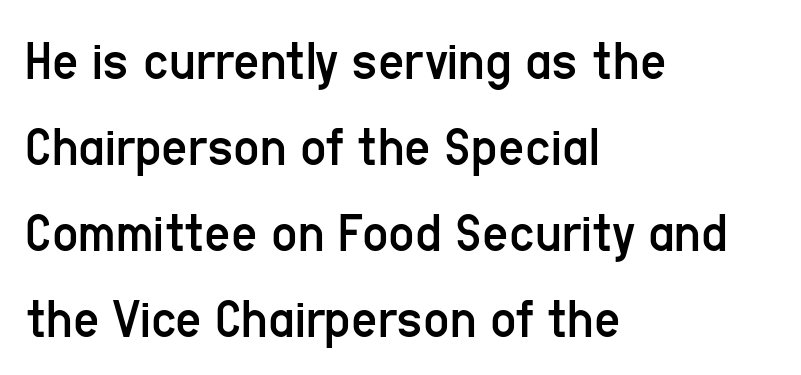
Each letter keeps its own natural width here, so spacing adapts to shape. Characters follow at the spacing the type designer built in. The text was rendered using a sans face with plain stroke endings. The typeface has the unassuming heft of standard copy or less. The zone under the glyphs is completely vacant. Designer's note — italics off, roman on.
